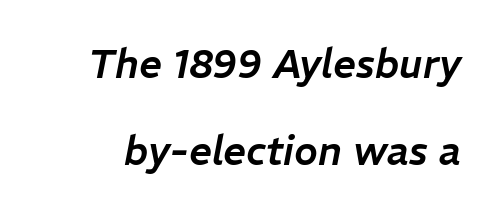
The image shows 40 px text type, italic (leaning right); set loose line spacing (2.17x), normal letter spacing, not underlined; low stroke contrast and a medium x-height.
